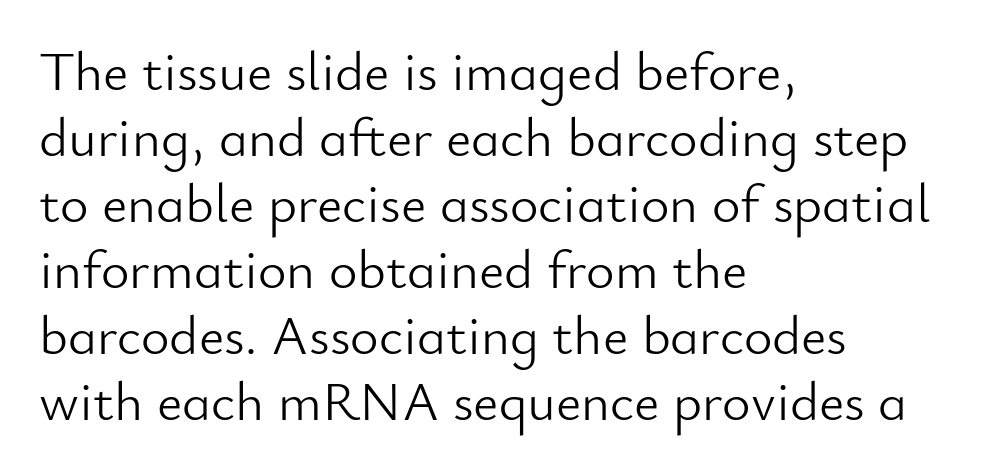
Q: Is the text bold? A: No.
Q: Is the text italic (slanted)? A: No, it is upright.
Q: Is the typeface a serif or a sans-serif typeface? A: Sans-serif.
Q: Is the text underlined? A: No.
Q: How is the paragraph aligned? A: Left-aligned.
Q: Is the spacing between letters normal or unusually wide? A: Normal.
Q: Width (condensed, normal, or wide)? A: Normal.
Q: Stroke contrast? A: Low.
Q: x-height? A: Small.
Q: Monospaced? A: No.
